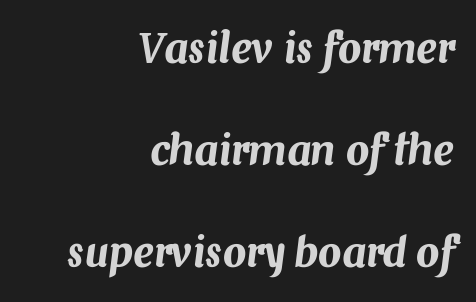
Q: Is the text italic (slanted)? A: Yes, it leans right by about 7 degrees.
Q: Is the text underlined? A: No.
Q: How is the paragraph aligned? A: Right-aligned.
Q: Is the spacing between letters normal or unusually wide? A: Normal.
Q: Is the spacing between lines tight, normal or loose? A: Loose.
Q: Width (condensed, normal, or wide)? A: Normal.
Q: Stroke contrast? A: Medium.
Q: x-height? A: Medium.
Q: Monospaced? A: No.
